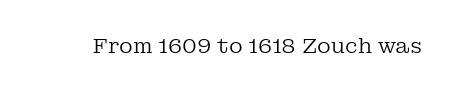
The passage shown is not underscored anywhere. The font's upright variant was chosen for this text. Stems here are at most as thick as an everyday book face. Observe the ordinary spacing: letters are neighbours, not strangers.
